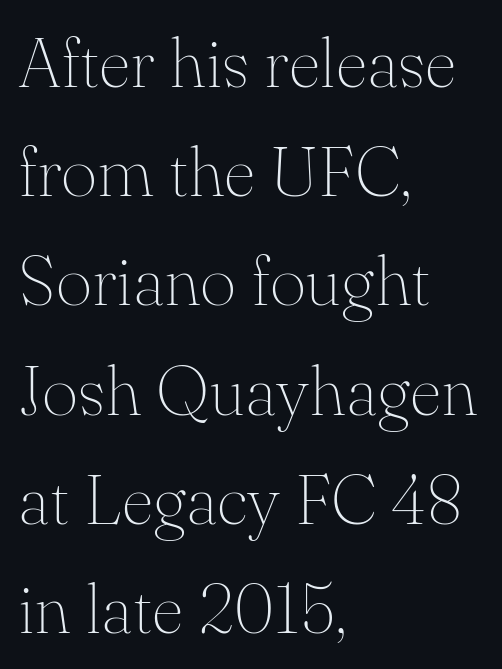
{"serif": "yes", "italic": "no", "bold": "no", "weight": "thin", "width": "normal", "stroke_contrast": "medium", "x_height": "small", "monospaced": "no", "underline": "no", "align": "left", "line_spacing": "normal", "line_spacing_ratio": 1.56, "letter_spacing": "normal", "letter_spacing_em": 0.0, "glyph_px": 70}
